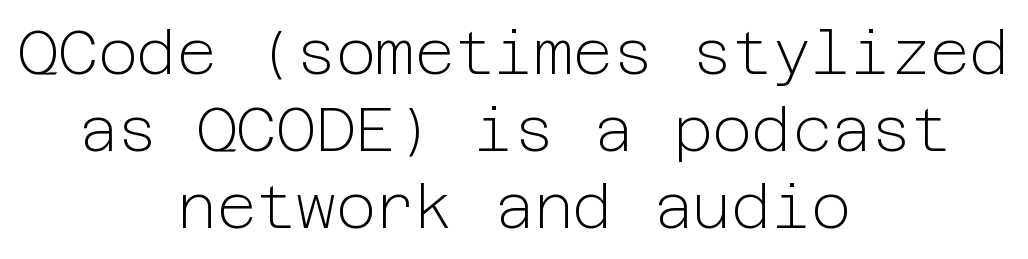
The image shows 61 px light sans-serif type, upright; set centered, normal line spacing (1.26x), normal letter spacing, not underlined; low stroke contrast and a medium x-height.
